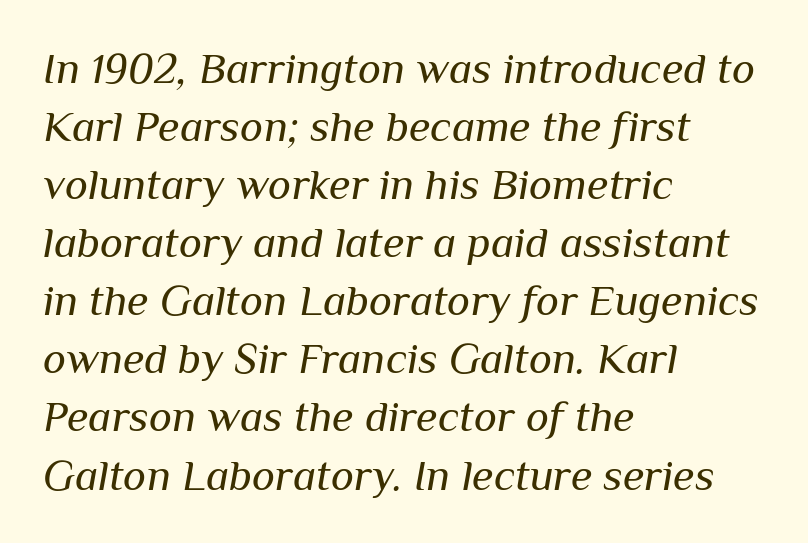
Spacing verdict: proportional, widths tailored to each character. Unmarked baselines from the first word to the last. Words appear dense and cohesive because spacing is normal. On a weight scale, this lands at 450 or below.
